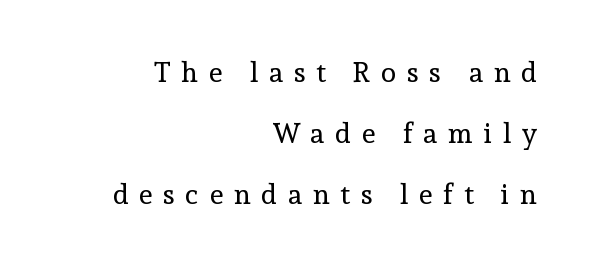
The image shows 28 px regular-weight serif type, upright; set right-aligned, loose line spacing (2.18x), unusually wide letter spacing (+0.38 em), not underlined; a medium x-height.
